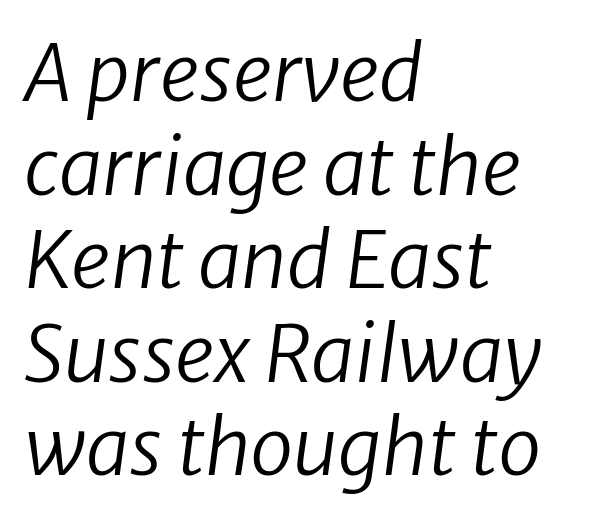
The image shows 78 px regular-weight sans-serif type; set left-aligned, line spacing 1.2x, normal letter spacing, not underlined; low stroke contrast and a medium x-height.
